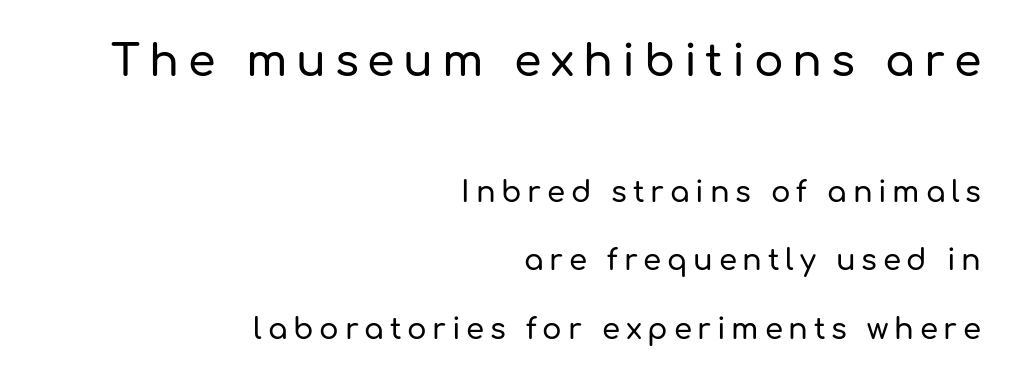
Each letter's strokes conclude bluntly, with no projecting serifs. Is this a fixed-width face? No — the glyphs have proportional, varying widths. The foot of each line stays bare and open. This sample is right-justified, so line beginnings fall wherever the words allow. The letters stand straight up with perfectly vertical stems. Honestly, the letter spacing is so wide it's the main thing you notice.
